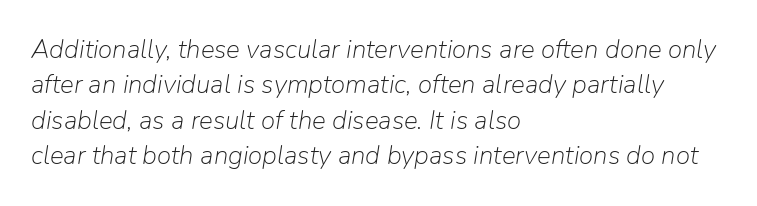
Horizontal alignment here is leftward, the default for most running prose. Does extra space separate the letters? No, they use regular spacing. Notice how the stems are inclined rather than vertical — that's the hallmark of italics. This rendering features lettering with no underline. Heaviness? Minimal to ordinary, like unemphasized prose. Summary of vertical rhythm: regular, with standard interline spacing.
